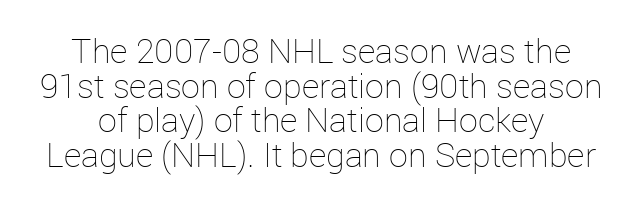
The image shows 34 px thin type, upright; set centered, tight line spacing (1.02x), normal letter spacing, not underlined; low stroke contrast and a medium x-height.
